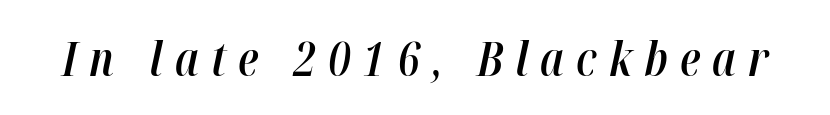
Underline: absent. Is the type slanted? Yes — the strokes lean at a clear angle. You could not count columns in this text — the font is proportionally spaced. Students, this is semibold: more ink than regular, less than bold. The horizontal fit of the characters is loose and conspicuously gappy.
